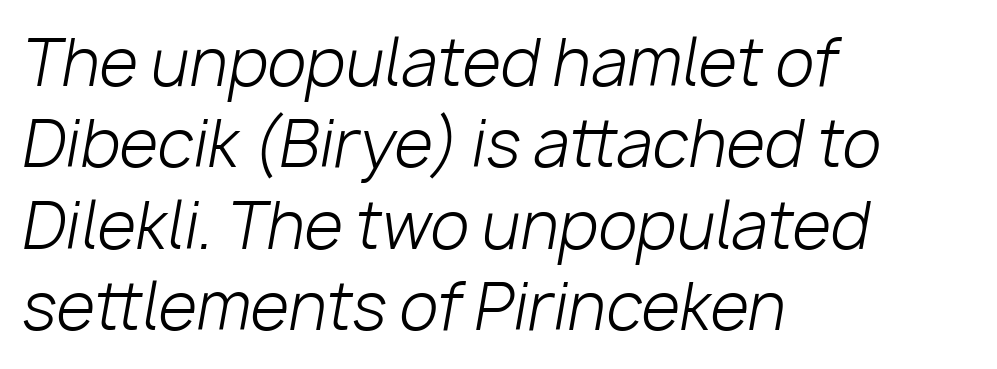
The image shows 63 px light type, italic (leaning right); set left-aligned, normal line spacing (1.29x), normal letter spacing, not underlined; low stroke contrast and a medium x-height.
